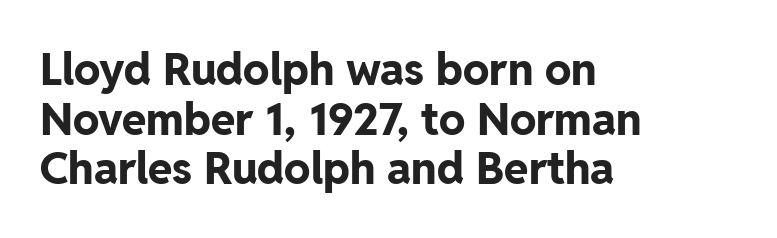
{"serif": "no", "italic": "no", "bold": "yes", "weight": "bold", "width": "normal", "stroke_contrast": "low", "x_height": "medium", "monospaced": "no", "underline": "no", "align": "left", "line_spacing": "tight", "line_spacing_ratio": 1.13, "letter_spacing": "normal", "letter_spacing_em": 0.0, "glyph_px": 44}
